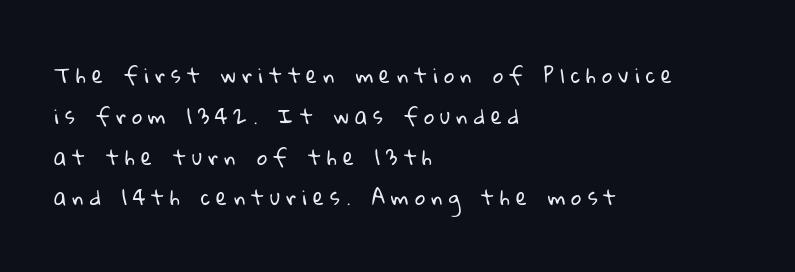
Q: Is the text bold? A: No.
Q: Is the text underlined? A: No.
Q: How is the paragraph aligned? A: Left-aligned.
Q: Is the spacing between letters normal or unusually wide? A: Unusually wide.
Q: Is the spacing between lines tight, normal or loose? A: Loose.
